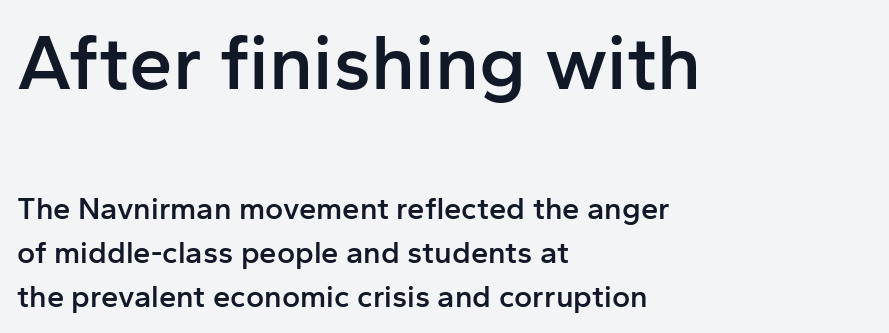
Q: Is the text bold? A: Semi-bold.
Q: Is the text italic (slanted)? A: No, it is upright.
Q: Is the typeface a serif or a sans-serif typeface? A: Sans-serif.
Q: Is the text underlined? A: No.
Q: How is the paragraph aligned? A: Left-aligned.
Q: Is the spacing between letters normal or unusually wide? A: Normal.
Q: Is the spacing between lines tight, normal or loose? A: Normal.
Q: Which block of text is set in a larger size, the first (top) or the second (bottom)? A: The first (top) one.
Q: Width (condensed, normal, or wide)? A: Normal.
Q: Stroke contrast? A: Low.
Q: x-height? A: Medium.
Q: Monospaced? A: No.
